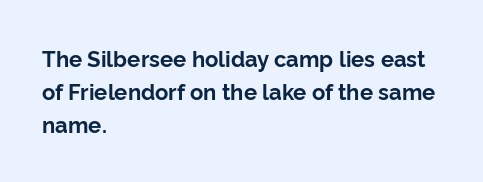
Leading matches the norm, producing a regular column. The area under the type is left untouched. Does extra space separate the letters? No, they use regular spacing. These lines were composed using upright roman letters.
